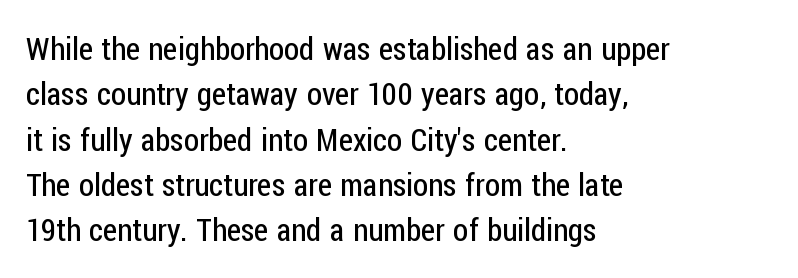
Q: Is the text bold? A: No.
Q: Is the text italic (slanted)? A: No, it is upright.
Q: Is the typeface a serif or a sans-serif typeface? A: Sans-serif.
Q: Is the text underlined? A: No.
Q: How is the paragraph aligned? A: Left-aligned.
Q: Is the spacing between letters normal or unusually wide? A: Normal.
Q: Is the spacing between lines tight, normal or loose? A: Normal.
Q: Width (condensed, normal, or wide)? A: Condensed.
Q: Stroke contrast? A: Low.
Q: x-height? A: Medium.
Q: Monospaced? A: No.
